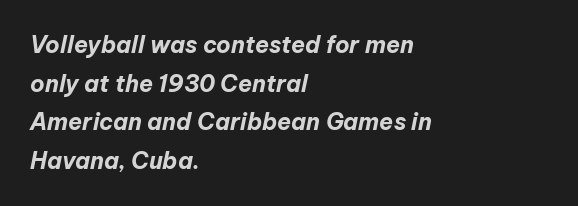
{"italic": "yes", "lean": "right", "slant_degrees": 12, "bold": "yes", "underline": "no", "align": "left", "line_spacing": "normal", "line_spacing_ratio": 1.68, "letter_spacing": "normal", "letter_spacing_em": 0.0, "glyph_px": 23}
